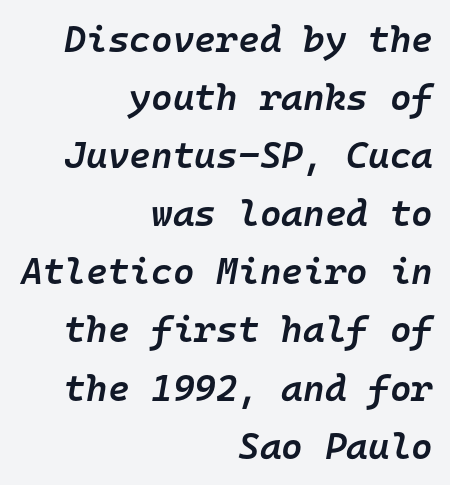
{"italic": "yes", "lean": "right", "slant_degrees": 10, "bold": "semi", "weight": "semibold", "width": "normal", "stroke_contrast": "low", "x_height": "medium", "monospaced": "yes", "underline": "no", "align": "right", "line_spacing": "normal", "line_spacing_ratio": 1.57, "letter_spacing": "normal", "letter_spacing_em": 0.0, "glyph_px": 37}
